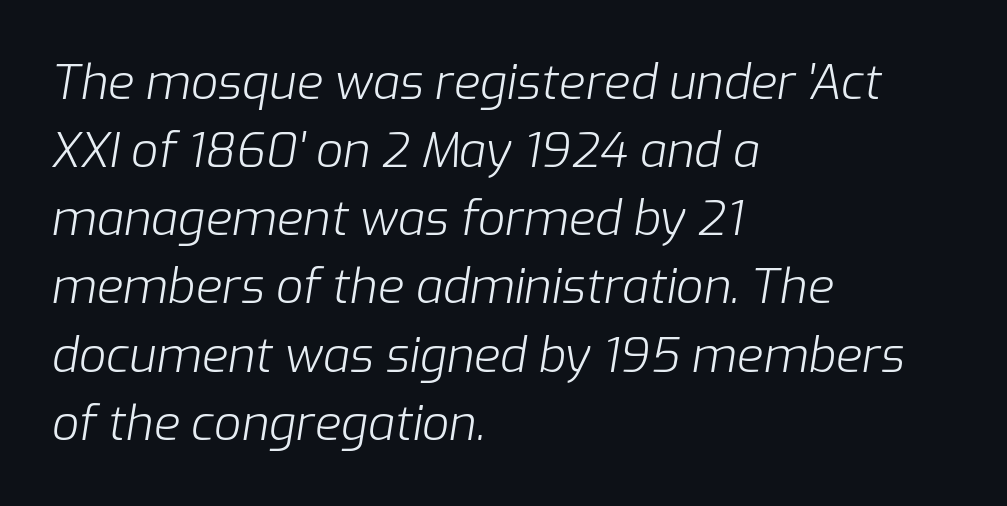
{"italic": "yes", "lean": "right", "slant_degrees": 9, "bold": "no", "weight": "light", "width": "normal", "stroke_contrast": "low", "x_height": "medium", "monospaced": "no", "underline": "no", "align": "left", "line_spacing": "normal", "line_spacing_ratio": 1.42, "letter_spacing": "normal", "letter_spacing_em": 0.0, "glyph_px": 48}
